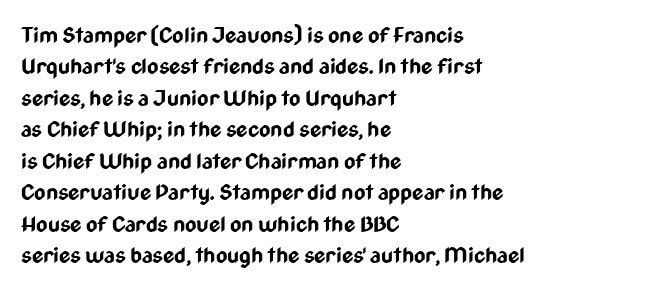
Q: Is the text bold? A: Yes.
Q: Is the text italic (slanted)? A: No, it is upright.
Q: Is the text underlined? A: No.
Q: How is the paragraph aligned? A: Left-aligned.
Q: Is the spacing between letters normal or unusually wide? A: Normal.
Q: Is the spacing between lines tight, normal or loose? A: Normal.
